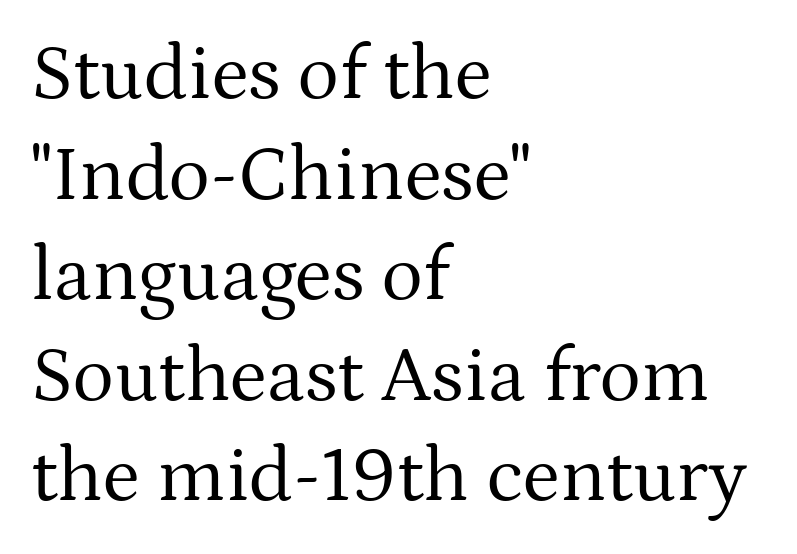
{"serif": "yes", "italic": "no", "bold": "no", "weight": "regular", "width": "normal", "stroke_contrast": "medium", "x_height": "medium", "monospaced": "no", "underline": "no", "align": "left", "line_spacing": "normal", "line_spacing_ratio": 1.29, "letter_spacing": "normal", "letter_spacing_em": 0.0, "glyph_px": 78}
